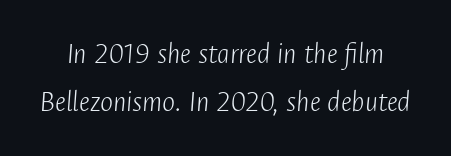
{"italic": "yes", "lean": "right", "slant_degrees": 4, "bold": "no", "weight": "light", "width": "condensed", "stroke_contrast": "low", "x_height": "medium", "monospaced": "no", "underline": "no", "line_spacing": "normal", "line_spacing_ratio": 1.54, "letter_spacing": "normal", "letter_spacing_em": 0.0, "glyph_px": 31}
